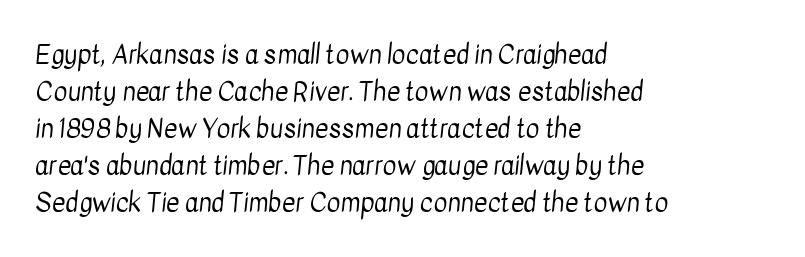
Q: Is the text bold? A: No.
Q: Is the text underlined? A: No.
Q: How is the paragraph aligned? A: Left-aligned.
Q: Is the spacing between letters normal or unusually wide? A: Normal.
Q: Is the spacing between lines tight, normal or loose? A: Normal.
